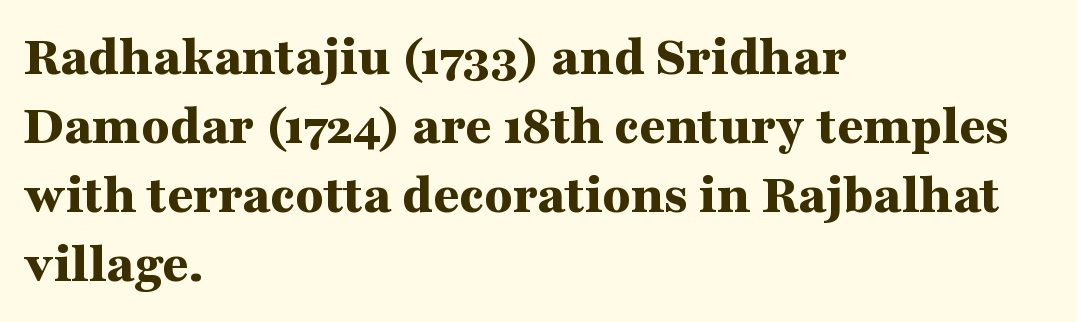
The image shows 57 px bold, wide serif type, upright; set left-aligned, line spacing 1.21x, normal letter spacing, not underlined; medium stroke contrast and a medium x-height.
